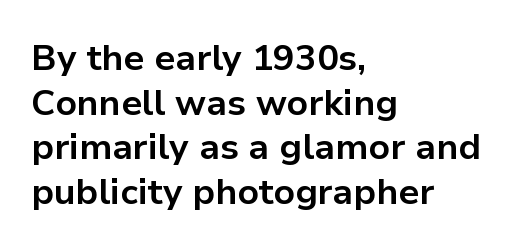
This sample uses plain, unmodified letter spacing. Horizontal alignment here is leftward, the default for most running prose. Varying glyph widths throughout — classic text-font behaviour. The gap between lines stays unmarked. Tall strokes in this sample are plumb rather than angled.
